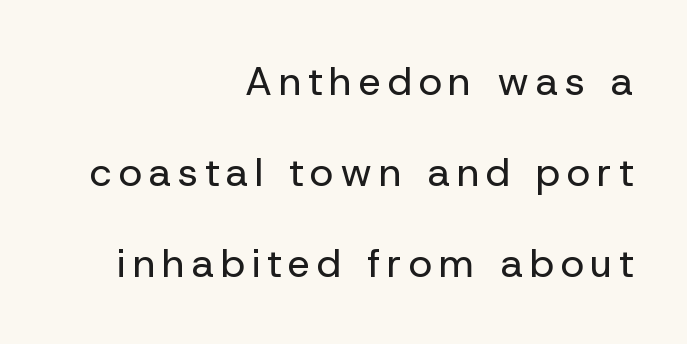
The image shows 40 px regular-weight sans-serif type, upright; set right-aligned, loose line spacing (2.27x), not underlined; low stroke contrast and a medium x-height.
